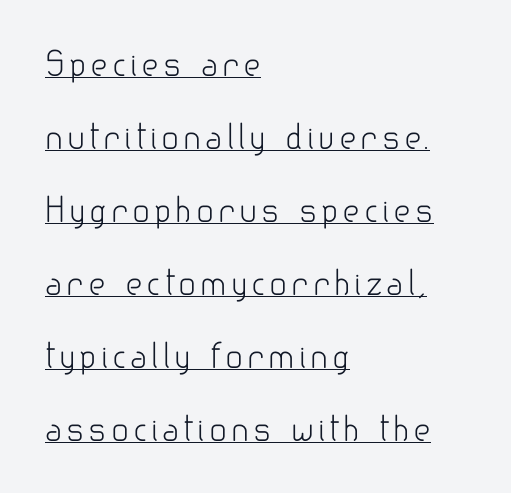
{"serif": "no", "italic": "no", "bold": "no", "weight": "light", "width": "normal", "stroke_contrast": "low", "x_height": "small", "monospaced": "no", "underline": "yes", "align": "left", "line_spacing": "loose", "line_spacing_ratio": 2.21, "glyph_px": 33}
